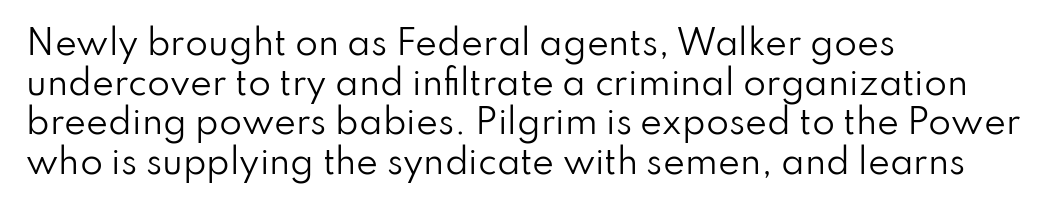
The space beneath each line is pristine and unruled. A typesetter would call this proportional, since set widths differ per character. Do the letters lean? They stand straight. One-word summary of the alignment: left. Honestly, the letter spacing is just normal — you wouldn't notice it. Stroke thickness stays within the range of a standard reading face or lighter.
